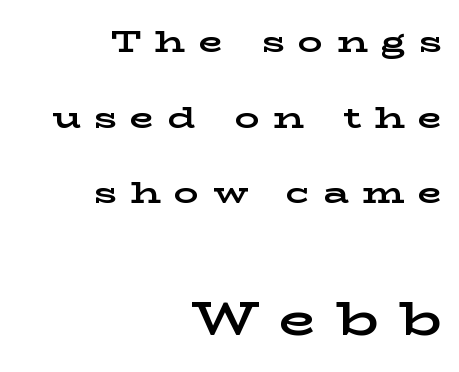
Q: Is the text bold? A: Yes.
Q: Is the text italic (slanted)? A: No, it is upright.
Q: Is the typeface a serif or a sans-serif typeface? A: Serif.
Q: Is the text underlined? A: No.
Q: How is the paragraph aligned? A: Right-aligned.
Q: Is the spacing between letters normal or unusually wide? A: Unusually wide.
Q: Is the spacing between lines tight, normal or loose? A: Loose.
Q: Which block of text is set in a larger size, the first (top) or the second (bottom)? A: The second (bottom) one.
Q: Width (condensed, normal, or wide)? A: Wide.
Q: Stroke contrast? A: Low.
Q: x-height? A: Medium.
Q: Monospaced? A: No.
